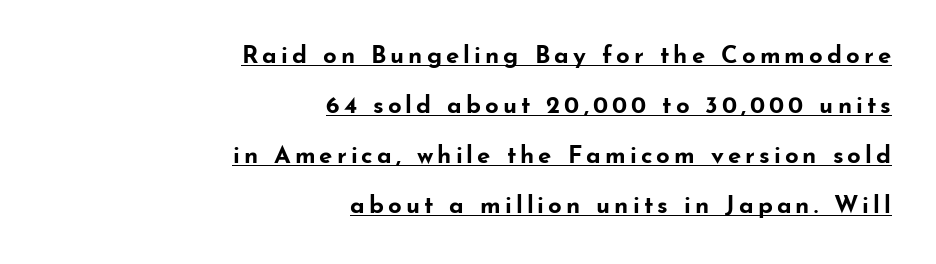
Heavy-handed strokes throughout: this text is bold. Has an underline been added? It has. Whoever set this chose breathing room over compactness in the vertical rhythm. Italic? Not at all — the glyphs are vertical. Where is the straight margin? On the right.
